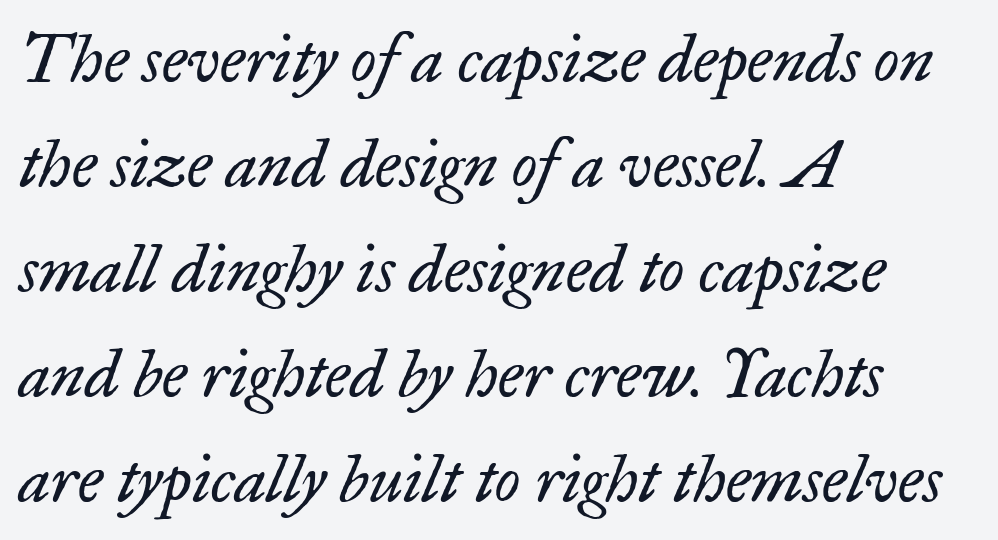
Q: Is the text bold? A: No.
Q: Is the text italic (slanted)? A: Yes, it leans right by about 17 degrees.
Q: Is the typeface a serif or a sans-serif typeface? A: Serif.
Q: Is the text underlined? A: No.
Q: How is the paragraph aligned? A: Left-aligned.
Q: Is the spacing between letters normal or unusually wide? A: Normal.
Q: Is the spacing between lines tight, normal or loose? A: Normal.
Q: Width (condensed, normal, or wide)? A: Normal.
Q: Stroke contrast? A: Low.
Q: x-height? A: Small.
Q: Monospaced? A: No.
